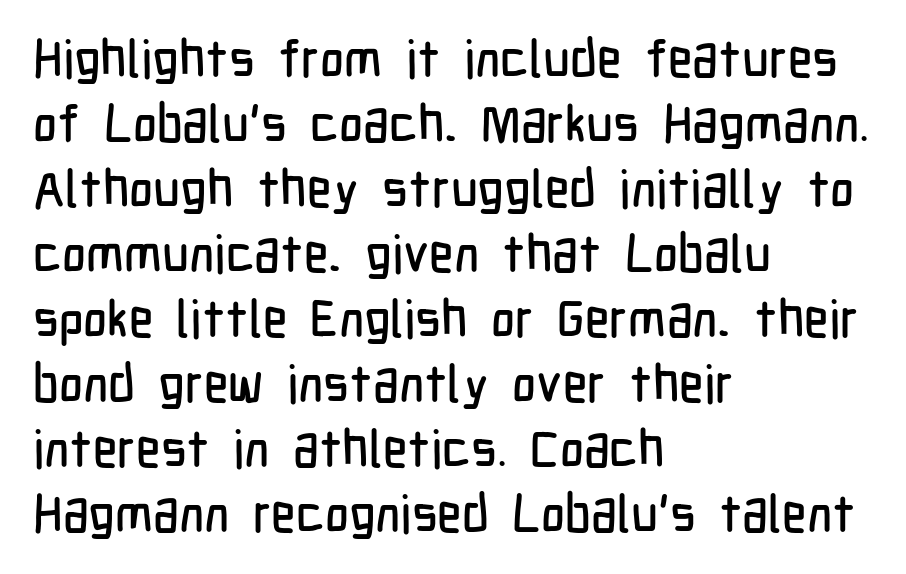
The face used here is a sans, in the tradition of grotesques and geometrics. Tracking value appears to be zero — textbook default spacing. Leading matches the norm, producing a regular column. Words float on clear page, feet unadorned. Spacing verdict: proportional, widths tailored to each character. Alignment: flush left.
